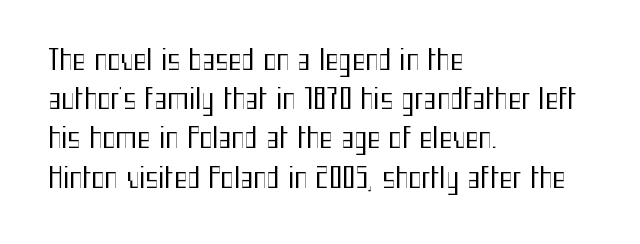
Q: Is the text bold? A: No.
Q: Is the text italic (slanted)? A: No, it is upright.
Q: Is the typeface a serif or a sans-serif typeface? A: Sans-serif.
Q: Is the text underlined? A: No.
Q: How is the paragraph aligned? A: Left-aligned.
Q: Is the spacing between letters normal or unusually wide? A: Normal.
Q: Is the spacing between lines tight, normal or loose? A: Normal.
Q: Width (condensed, normal, or wide)? A: Condensed.
Q: Stroke contrast? A: Medium.
Q: x-height? A: Medium.
Q: Monospaced? A: No.
